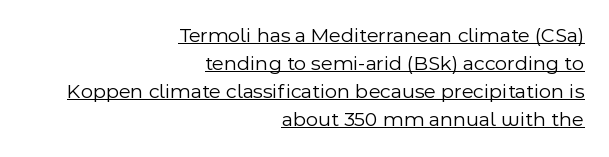
Q: Is the text bold? A: No.
Q: Is the text italic (slanted)? A: No, it is upright.
Q: Is the text underlined? A: Yes.
Q: How is the paragraph aligned? A: Right-aligned.
Q: Is the spacing between letters normal or unusually wide? A: Normal.
Q: Is the spacing between lines tight, normal or loose? A: Normal.
